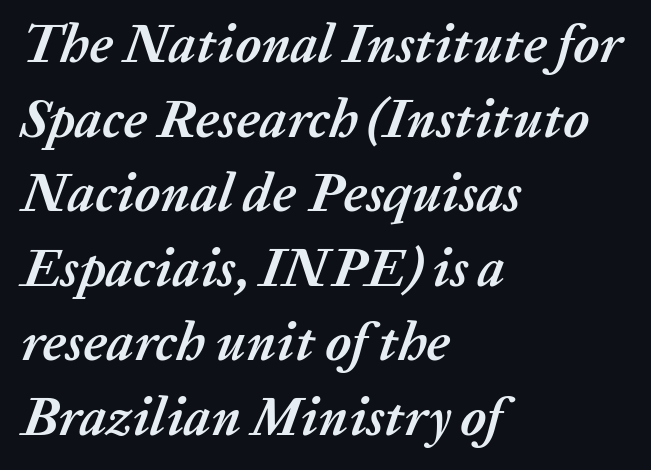
{"italic": "yes", "lean": "right", "slant_degrees": 20, "bold": "yes", "weight": "semibold", "width": "normal", "stroke_contrast": "medium", "x_height": "medium", "monospaced": "no", "underline": "no", "align": "left", "line_spacing": "normal", "line_spacing_ratio": 1.38, "letter_spacing": "normal", "letter_spacing_em": 0.0, "glyph_px": 54}
